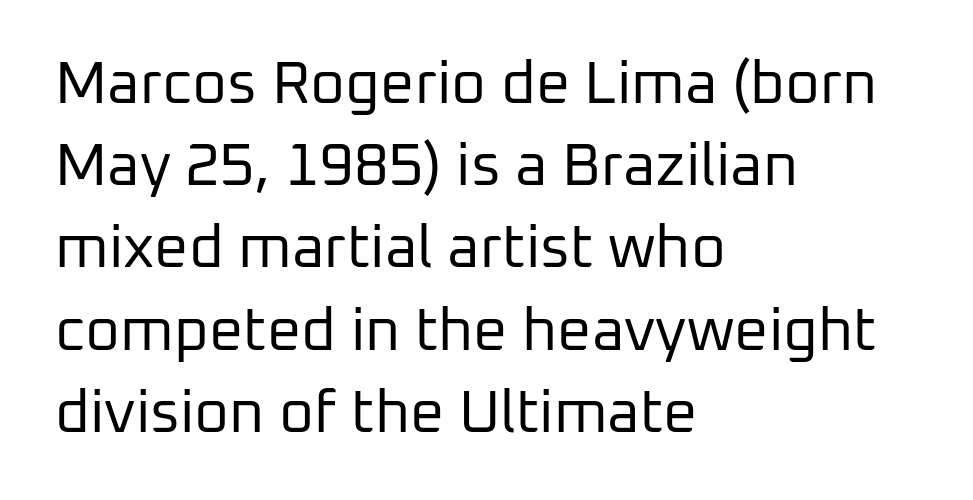
The image shows 60 px regular-weight sans-serif type, upright; set left-aligned, normal line spacing (1.37x), normal letter spacing, not underlined; low stroke contrast and a medium x-height.
